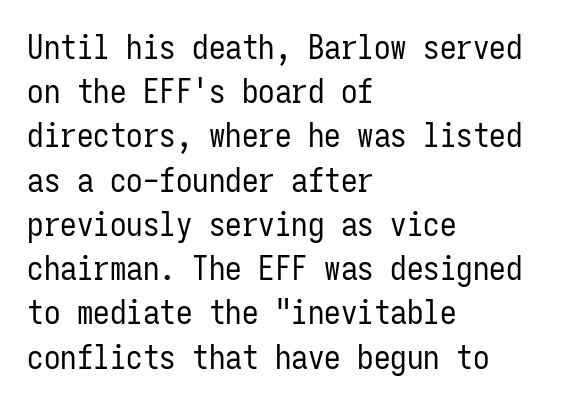
{"serif": "no", "italic": "no", "bold": "no", "weight": "regular", "width": "condensed", "stroke_contrast": "low", "x_height": "medium", "monospaced": "yes", "underline": "no", "align": "left", "line_spacing": "normal", "line_spacing_ratio": 1.34, "letter_spacing": "normal", "letter_spacing_em": 0.0, "glyph_px": 33}
